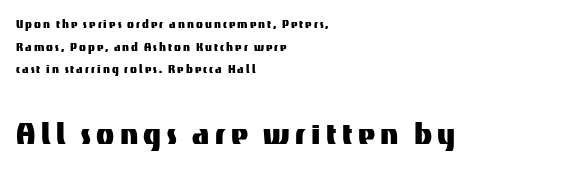
{"serif": "no", "italic": "no", "width": "normal", "stroke_contrast": "medium", "x_height": "medium", "monospaced": "no", "underline": "no", "align": "left", "line_spacing": "normal", "line_spacing_ratio": 1.61, "larger_block": "second", "size_ratio": 2.64, "glyph_px": 37}
